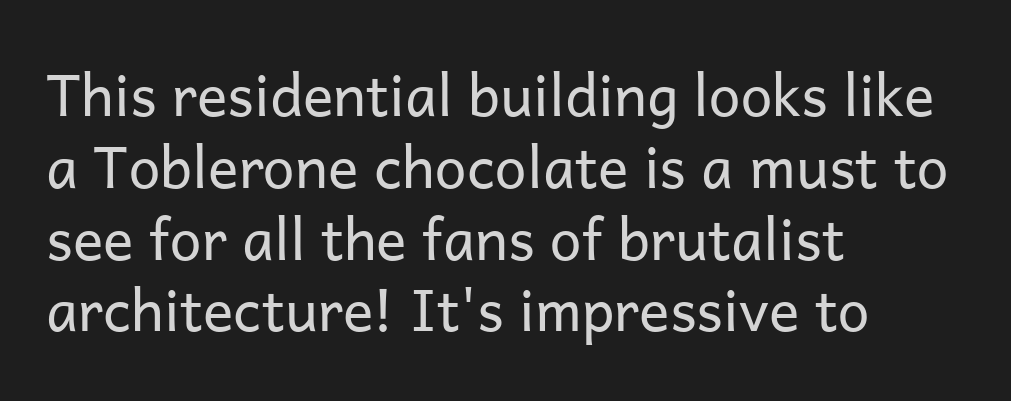
The characters display no serif detailing; their extremities are plain. Type without underlining. The passage shown is typed in a proportional face where columns would drift. Casual observation: everything's shoved over to the left. The line-height multiplier appears to be the usual default.
